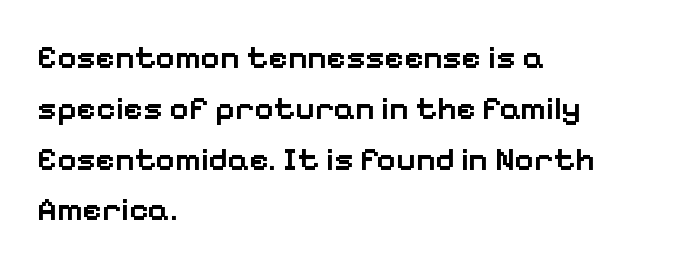
{"serif": "no", "italic": "no", "bold": "semi", "weight": "semibold", "width": "normal", "stroke_contrast": "low", "x_height": "medium", "monospaced": "no", "underline": "no", "align": "left", "line_spacing": "normal", "line_spacing_ratio": 1.54, "letter_spacing": "normal", "letter_spacing_em": 0.0, "glyph_px": 33}
